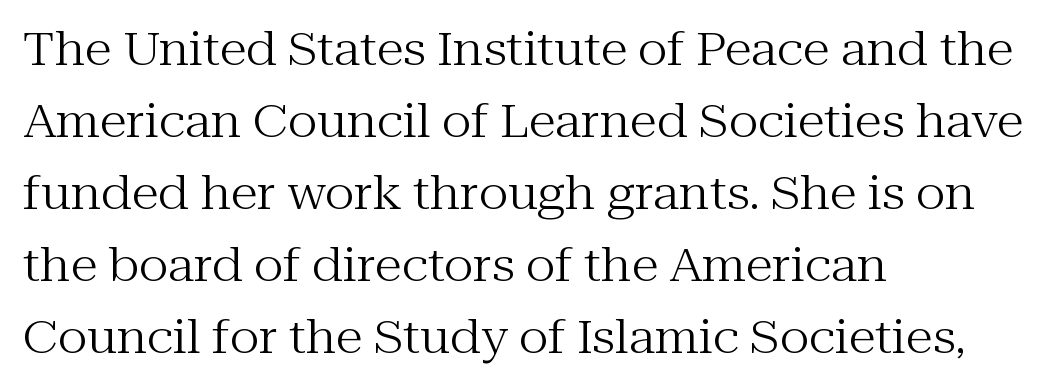
Does the copy run flush right? No — it runs flush left. Descender tails drop into unmarked territory. Do the characters align in a grid? No, the font is proportional. This sample uses a serif face. The letters sit at their default tracking, neither squeezed nor spread.
